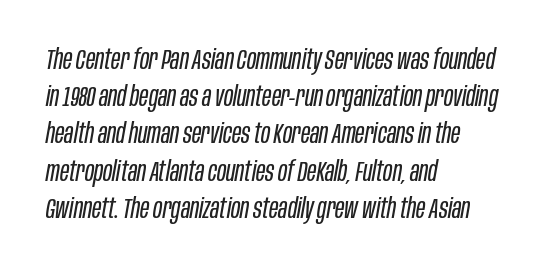
{"italic": "yes", "lean": "right", "slant_degrees": 10, "bold": "no", "weight": "regular", "width": "condensed", "stroke_contrast": "low", "x_height": "large", "monospaced": "no", "underline": "no", "align": "left", "line_spacing": "normal", "line_spacing_ratio": 1.33, "letter_spacing": "normal", "letter_spacing_em": 0.0, "glyph_px": 28}
